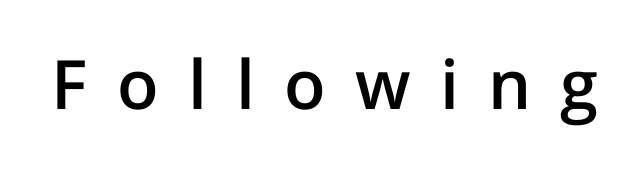
Q: Is the text bold? A: Semi-bold.
Q: Is the text italic (slanted)? A: No, it is upright.
Q: Is the typeface a serif or a sans-serif typeface? A: Sans-serif.
Q: Is the text underlined? A: No.
Q: Is the spacing between letters normal or unusually wide? A: Unusually wide.
Q: Width (condensed, normal, or wide)? A: Normal.
Q: Stroke contrast? A: Low.
Q: x-height? A: Medium.
Q: Monospaced? A: No.
